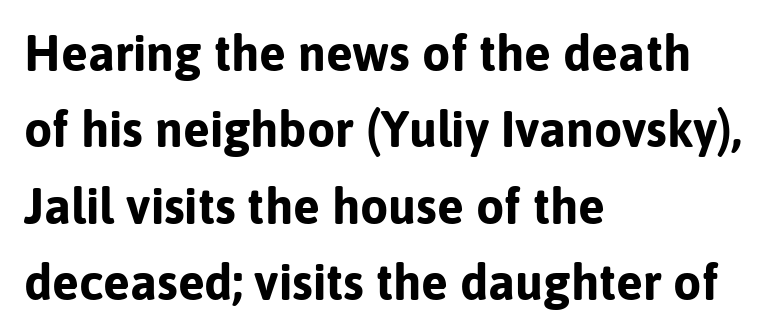
Words appear dense and cohesive because spacing is normal. Check under the words: just untouched page. Nope, no serifs anywhere on these letters. The rag falls on the right side of this text block. When letters stand straight like this, we call the style roman or upright. Heavy, bold letterforms.
